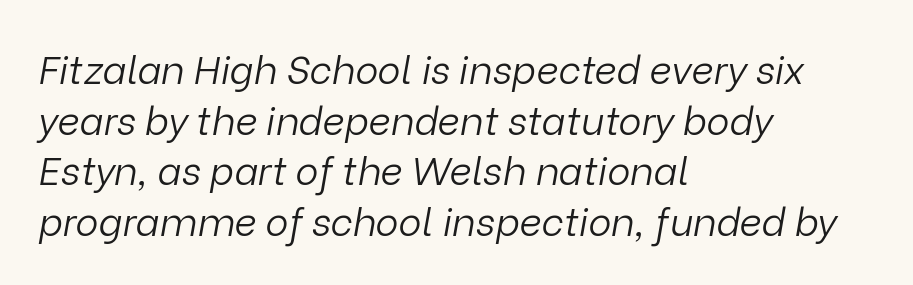
{"italic": "yes", "lean": "right", "slant_degrees": 9, "bold": "no", "weight": "light", "width": "normal", "stroke_contrast": "low", "x_height": "medium", "monospaced": "no", "underline": "no", "align": "left", "line_spacing": "normal", "line_spacing_ratio": 1.3, "letter_spacing": "normal", "letter_spacing_em": 0.0, "glyph_px": 39}
